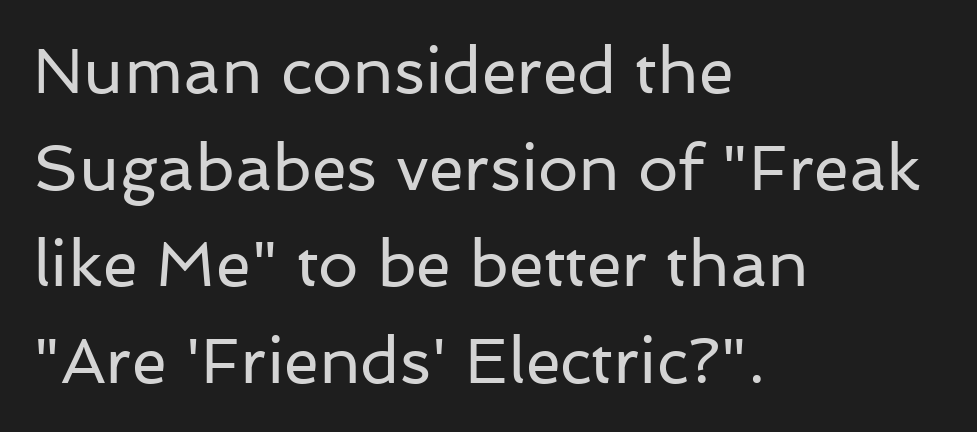
The image shows 64 px regular-weight sans-serif type, upright; set left-aligned, normal line spacing (1.51x), normal letter spacing, not underlined; low stroke contrast and a medium x-height.
